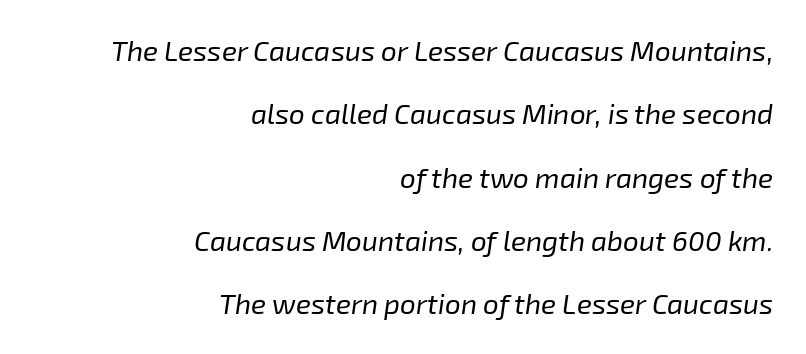
The image shows 28 px regular-weight type, italic (leaning right); set right-aligned, loose line spacing (2.26x), normal letter spacing, not underlined; low stroke contrast and a medium x-height.
